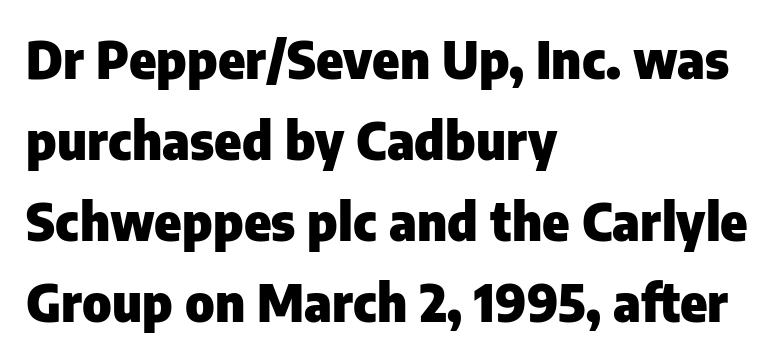
Q: Is the text bold? A: Yes.
Q: Is the text italic (slanted)? A: No, it is upright.
Q: Is the typeface a serif or a sans-serif typeface? A: Sans-serif.
Q: Is the text underlined? A: No.
Q: How is the paragraph aligned? A: Left-aligned.
Q: Is the spacing between letters normal or unusually wide? A: Normal.
Q: Is the spacing between lines tight, normal or loose? A: Normal.
Q: Width (condensed, normal, or wide)? A: Normal.
Q: Stroke contrast? A: Low.
Q: x-height? A: Medium.
Q: Monospaced? A: No.
